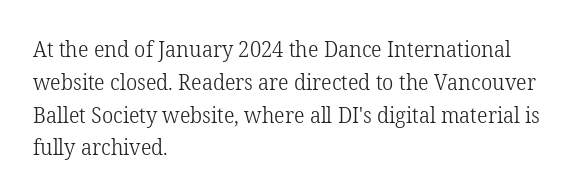
{"italic": "no", "bold": "no", "underline": "no", "align": "left", "line_spacing": "normal", "line_spacing_ratio": 1.49, "letter_spacing": "normal", "letter_spacing_em": 0.0, "glyph_px": 22}
